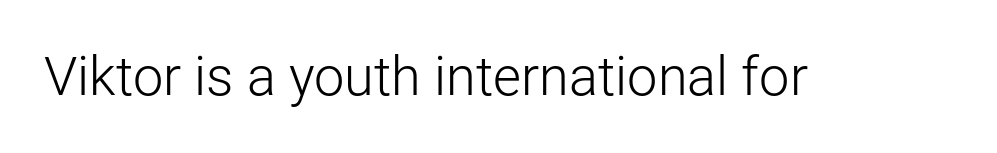
{"serif": "no", "italic": "no", "bold": "no", "weight": "light", "width": "normal", "stroke_contrast": "low", "x_height": "medium", "monospaced": "no", "underline": "no", "letter_spacing": "normal", "letter_spacing_em": 0.0, "glyph_px": 54}
